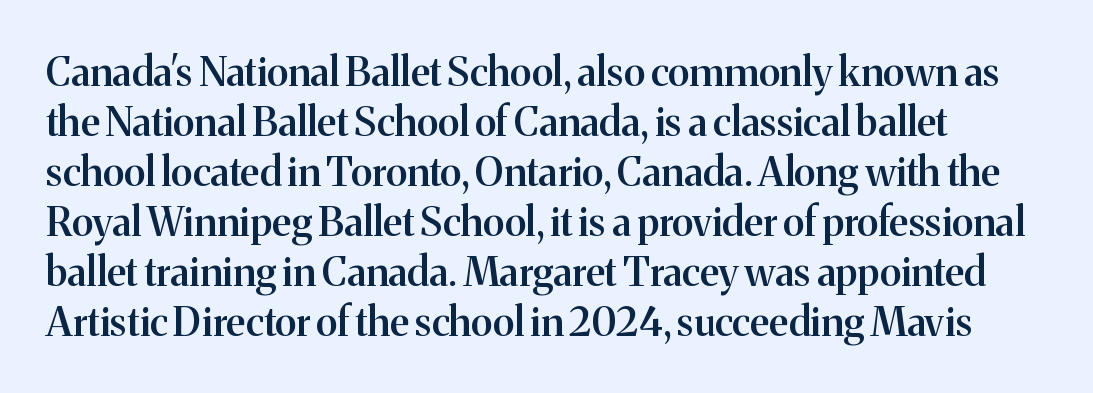
Q: Is the text bold? A: Semi-bold.
Q: Is the text italic (slanted)? A: No, it is upright.
Q: Is the typeface a serif or a sans-serif typeface? A: Serif.
Q: Is the text underlined? A: No.
Q: Is the spacing between letters normal or unusually wide? A: Normal.
Q: Is the spacing between lines tight, normal or loose? A: Normal.
Q: Width (condensed, normal, or wide)? A: Normal.
Q: Stroke contrast? A: Medium.
Q: x-height? A: Medium.
Q: Monospaced? A: No.
